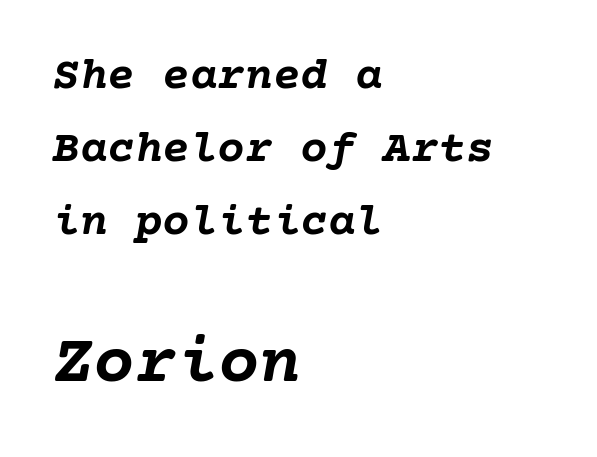
The paragraph shown leans on its left margin. Descenders are the only things crossing below the line. Compared with ordinary roman type, these characters are visibly tilted. Each new line begins a customary step beneath the previous one. Type size steps up from the first block to the second. These lines keep a tight, regular rhythm from letter to letter.
